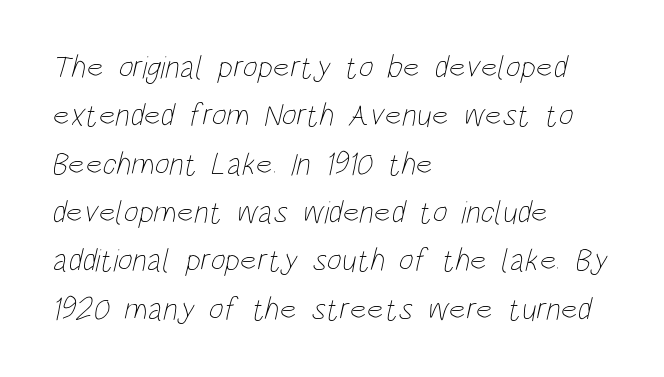
The setting favours the left margin, as ordinary paragraphs usually do. Compared with typical body copy, the letter spacing here is the same. Whoever set this chose a conventional vertical rhythm. Only glyphs here, with clear space below each row. Spacing verdict: proportional, widths tailored to each character. Each stroke keeps to a modest, everyday thickness or less.
